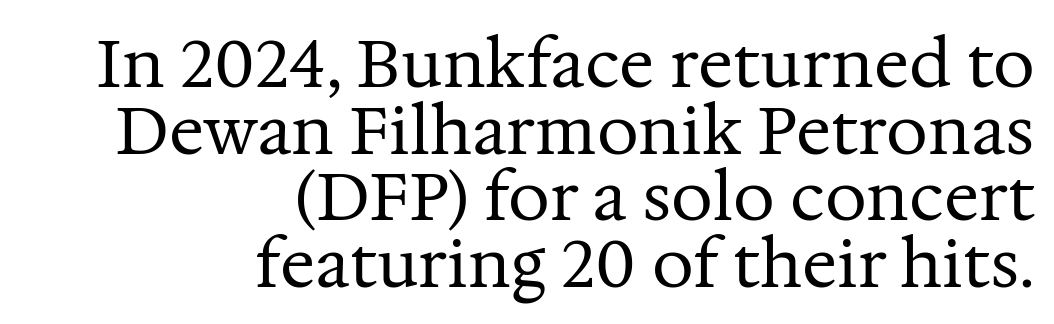
The image shows 66 px regular-weight serif type, upright; set right-aligned, tight line spacing (1.01x), normal letter spacing, not underlined; medium stroke contrast and a medium x-height.
